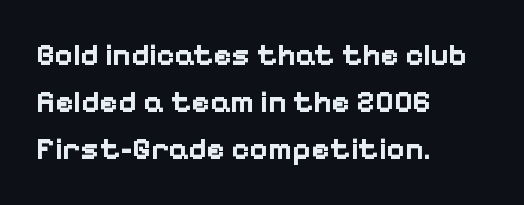
Q: Is the text bold? A: Yes.
Q: Is the text italic (slanted)? A: No, it is upright.
Q: Is the typeface a serif or a sans-serif typeface? A: Sans-serif.
Q: Is the text underlined? A: No.
Q: How is the paragraph aligned? A: Left-aligned.
Q: Is the spacing between letters normal or unusually wide? A: Normal.
Q: Is the spacing between lines tight, normal or loose? A: Normal.
Q: Width (condensed, normal, or wide)? A: Normal.
Q: Stroke contrast? A: Low.
Q: x-height? A: Medium.
Q: Monospaced? A: No.
